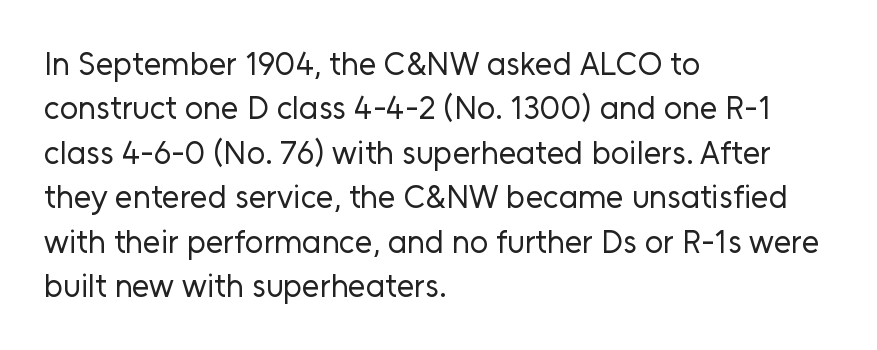
Line starts are locked; line ends wander. How are the letters spaced? Ordinarily, with no added tracking. On a weight scale, this lands at 450 or below. Upright lettering throughout. Are there feet on the stems? There aren't — it's a sans.
